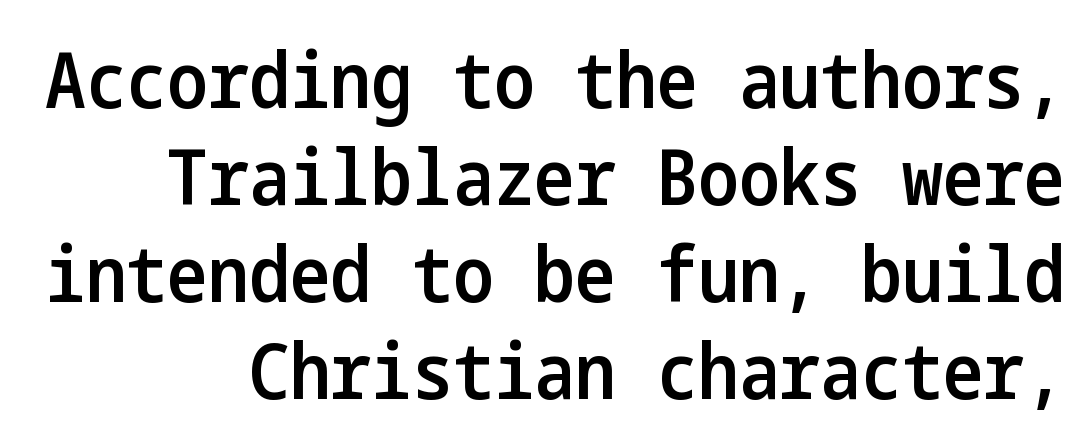
{"serif": "no", "italic": "no", "bold": "semi", "weight": "semibold", "width": "condensed", "stroke_contrast": "low", "x_height": "medium", "underline": "no", "align": "right", "line_spacing": "normal", "line_spacing_ratio": 1.26, "letter_spacing": "normal", "letter_spacing_em": 0.0, "glyph_px": 77}
